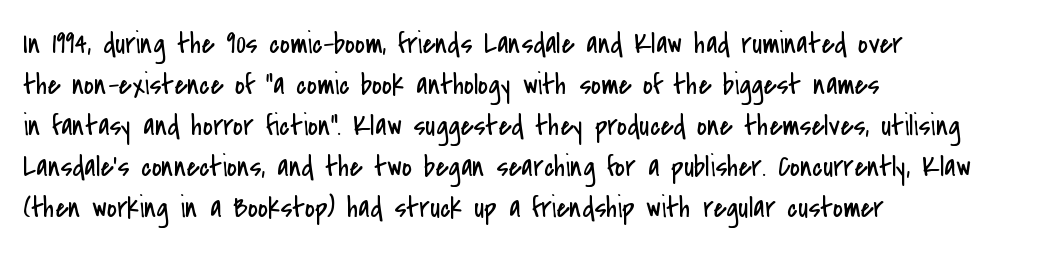
No extra tracking has been applied to these lines. The passage shown is typed in a proportional face where columns would drift. The specimen omits any rule beneath the text block's lines. Compared with a centered layout, this one pins lines to the left instead.
